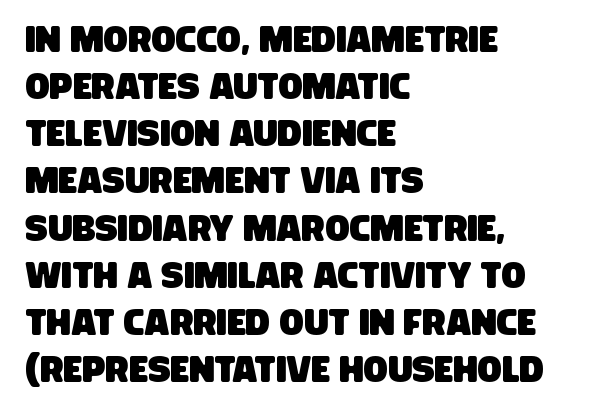
Q: Is the typeface a serif or a sans-serif typeface? A: Sans-serif.
Q: Is the text underlined? A: No.
Q: How is the paragraph aligned? A: Left-aligned.
Q: Is the spacing between letters normal or unusually wide? A: Normal.
Q: Is the spacing between lines tight, normal or loose? A: Normal.
Q: Width (condensed, normal, or wide)? A: Condensed.
Q: Stroke contrast? A: Low.
Q: x-height? A: Large.
Q: Monospaced? A: No.
